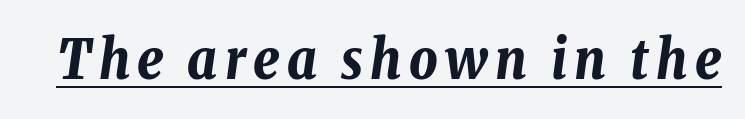
{"italic": "yes", "lean": "right", "slant_degrees": 8, "bold": "yes", "weight": "bold", "width": "condensed", "stroke_contrast": "low", "x_height": "medium", "monospaced": "no", "underline": "yes", "glyph_px": 55}
